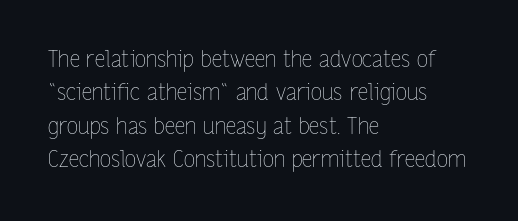
Q: Is the text bold? A: No.
Q: Is the text italic (slanted)? A: No, it is upright.
Q: Is the text underlined? A: No.
Q: How is the paragraph aligned? A: Left-aligned.
Q: Is the spacing between letters normal or unusually wide? A: Normal.
Q: Is the spacing between lines tight, normal or loose? A: Normal.
